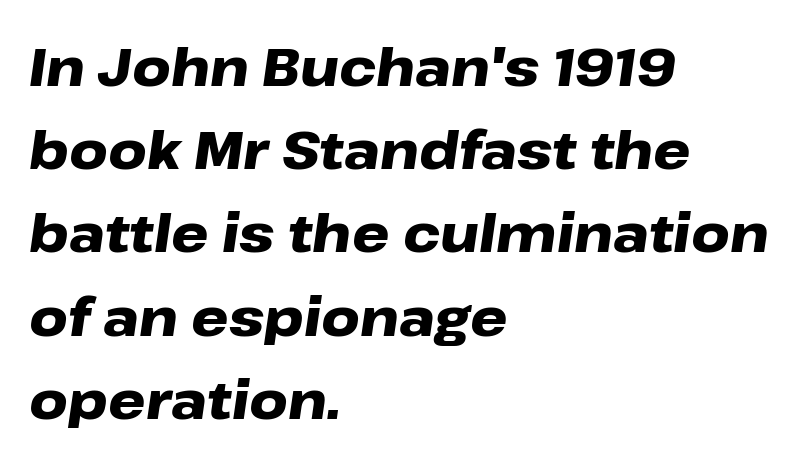
The image shows 53 px heavy, wide type, italic (leaning right); set left-aligned, normal line spacing (1.57x), normal letter spacing, not underlined; low stroke contrast and a medium x-height.
